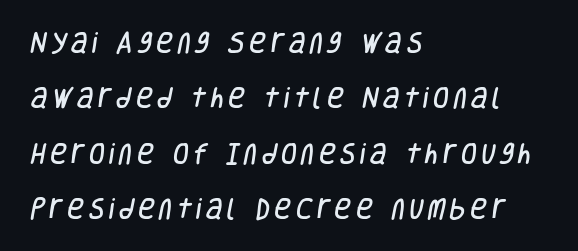
Q: Is the text underlined? A: No.
Q: How is the paragraph aligned? A: Left-aligned.
Q: Is the spacing between lines tight, normal or loose? A: Loose.
